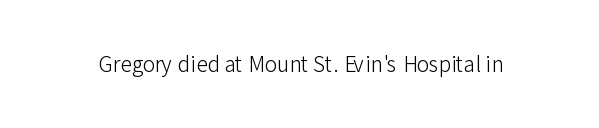
{"italic": "no", "bold": "no", "underline": "no", "letter_spacing": "normal", "letter_spacing_em": 0.0, "glyph_px": 21}
